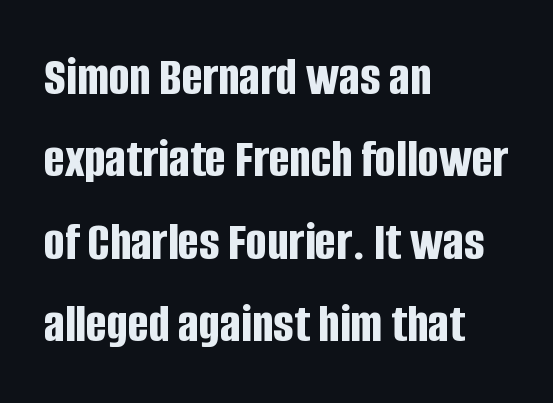
Q: Is the text bold? A: Yes.
Q: Is the text italic (slanted)? A: No, it is upright.
Q: Is the typeface a serif or a sans-serif typeface? A: Sans-serif.
Q: Is the text underlined? A: No.
Q: How is the paragraph aligned? A: Left-aligned.
Q: Is the spacing between letters normal or unusually wide? A: Normal.
Q: Is the spacing between lines tight, normal or loose? A: Normal.
Q: Width (condensed, normal, or wide)? A: Condensed.
Q: Stroke contrast? A: Low.
Q: x-height? A: Large.
Q: Monospaced? A: No.
